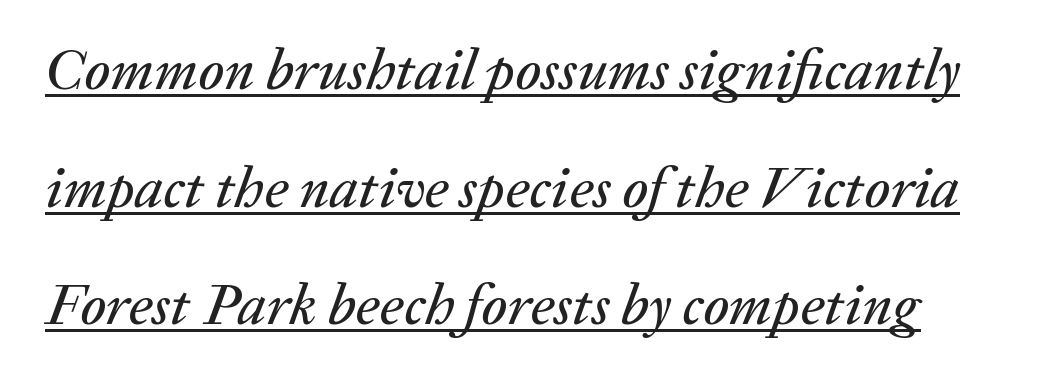
The passage shown has conventional tracking throughout. If you drew a line through each stem, it would be angled. Notice how a bar underscores the lettering throughout. The passage shown is typed in a proportional face where columns would drift. You could fit nearly another row in the gap between these rows.
